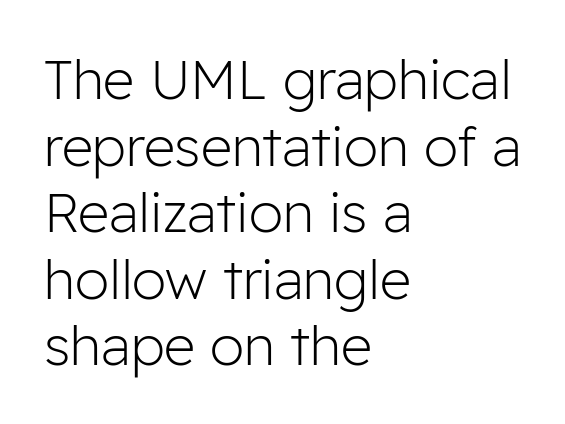
Q: Is the text bold? A: No.
Q: Is the text italic (slanted)? A: No, it is upright.
Q: Is the typeface a serif or a sans-serif typeface? A: Sans-serif.
Q: Is the text underlined? A: No.
Q: How is the paragraph aligned? A: Left-aligned.
Q: Is the spacing between letters normal or unusually wide? A: Normal.
Q: Width (condensed, normal, or wide)? A: Normal.
Q: Stroke contrast? A: Low.
Q: x-height? A: Medium.
Q: Monospaced? A: No.
